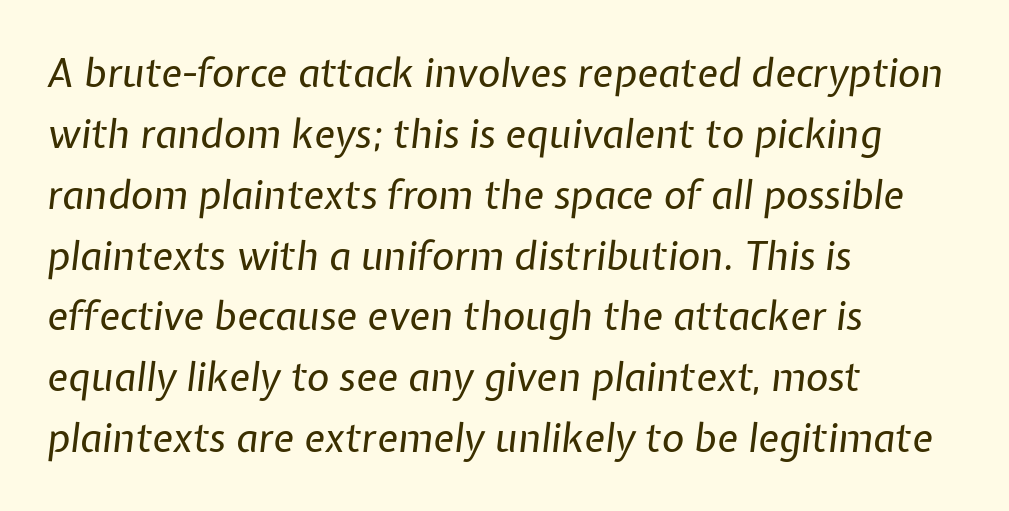
The image shows 39 px regular-weight type, italic (leaning right); set left-aligned, normal line spacing (1.56x), normal letter spacing, not underlined; low stroke contrast and a medium x-height.
